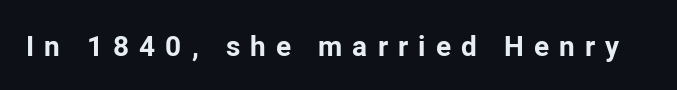
It's the straight-up-and-down kind of type. Typographic density is high because the face is bold. Here the designer chose a conventional face with non-uniform glyph widths. The zone under the glyphs is completely vacant. The passage shown has open, widely tracked lettering throughout. Typographically, this falls in the sans-serif category.
